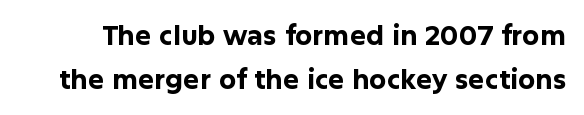
The image shows 27 px bold type, upright; set normal line spacing (1.63x), normal letter spacing, not underlined.
